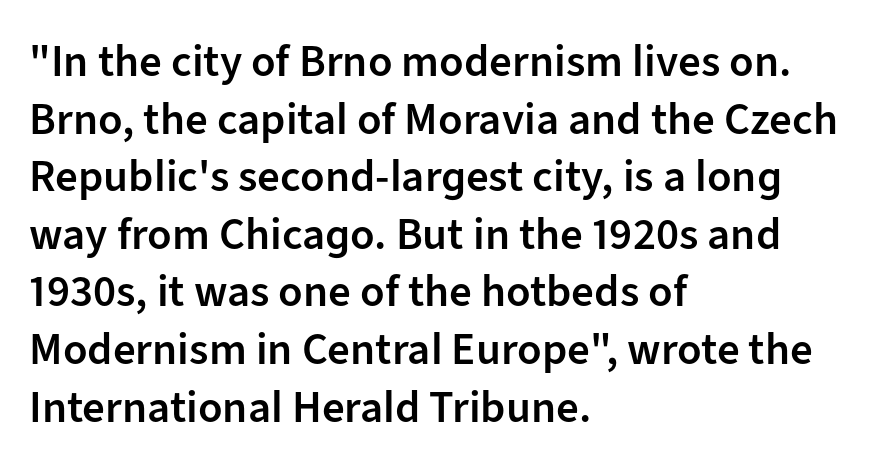
Q: Is the text bold? A: Semi-bold.
Q: Is the text italic (slanted)? A: No, it is upright.
Q: Is the typeface a serif or a sans-serif typeface? A: Sans-serif.
Q: Is the text underlined? A: No.
Q: How is the paragraph aligned? A: Left-aligned.
Q: Is the spacing between letters normal or unusually wide? A: Normal.
Q: Is the spacing between lines tight, normal or loose? A: Normal.
Q: Width (condensed, normal, or wide)? A: Normal.
Q: Stroke contrast? A: Low.
Q: x-height? A: Medium.
Q: Monospaced? A: No.
